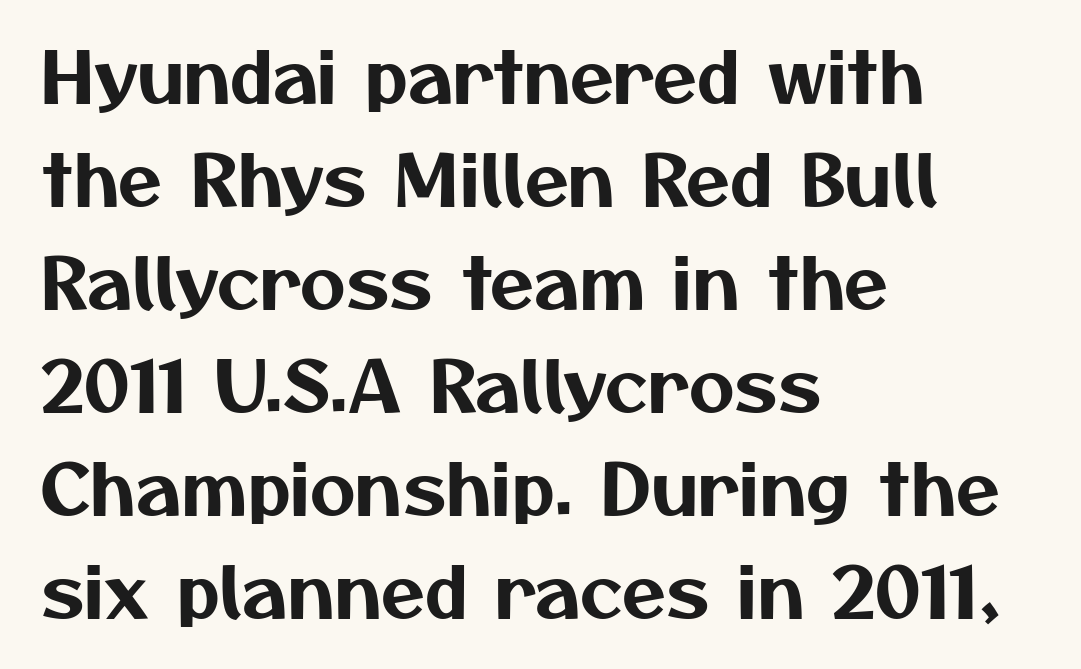
Regarding leading, the lines here are spaced in the standard way. Note the varied advance widths — an 'i' is clearly narrower than an 'm'. Line beginnings align vertically; line endings do not. Font category for this specimen: sans-serif. Spacing between characters is what you'd get straight out of the box. The glyphs are unaccompanied by any horizontal stroke below them.
